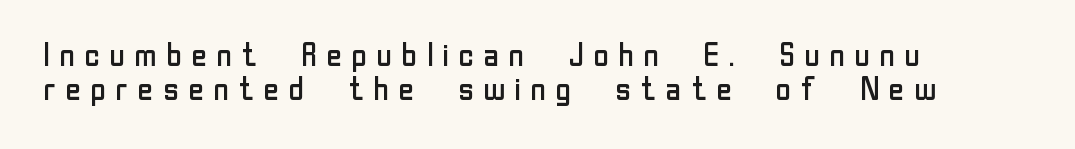
{"serif": "no", "italic": "no", "bold": "no", "weight": "regular", "width": "normal", "stroke_contrast": "low", "x_height": "medium", "monospaced": "no", "underline": "no", "align": "left", "line_spacing": "tight", "line_spacing_ratio": 1.06, "letter_spacing": "wide", "letter_spacing_em": 0.2, "glyph_px": 32}
